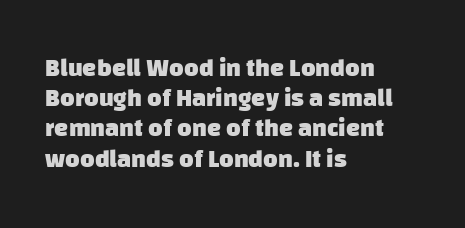
The image shows 25 px bold type; set left-aligned, line spacing 1.21x, normal letter spacing, not underlined.
